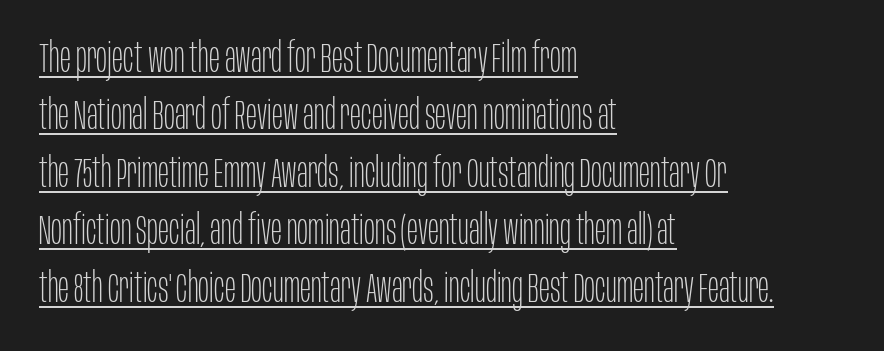
Q: Is the text bold? A: No.
Q: Is the text italic (slanted)? A: No, it is upright.
Q: Is the typeface a serif or a sans-serif typeface? A: Sans-serif.
Q: Is the text underlined? A: Yes.
Q: How is the paragraph aligned? A: Left-aligned.
Q: Is the spacing between letters normal or unusually wide? A: Normal.
Q: Is the spacing between lines tight, normal or loose? A: Normal.
Q: Width (condensed, normal, or wide)? A: Condensed.
Q: Stroke contrast? A: Low.
Q: x-height? A: Large.
Q: Monospaced? A: No.
